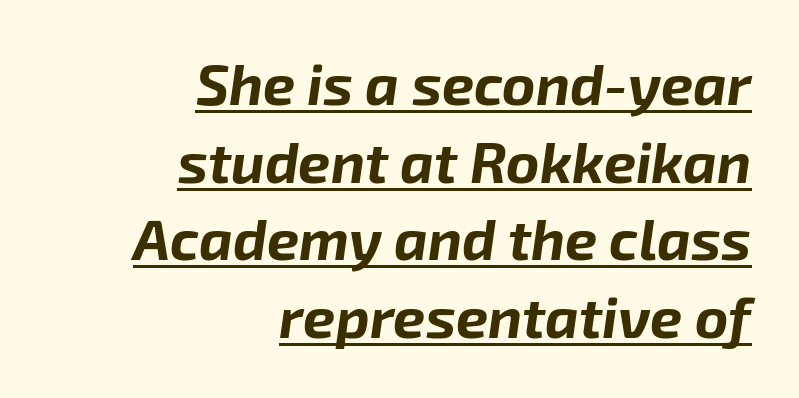
{"italic": "yes", "lean": "right", "slant_degrees": 8, "bold": "yes", "weight": "bold", "width": "normal", "stroke_contrast": "low", "x_height": "medium", "monospaced": "no", "underline": "yes", "align": "right", "line_spacing": "normal", "line_spacing_ratio": 1.36, "letter_spacing": "normal", "letter_spacing_em": 0.0, "glyph_px": 57}
